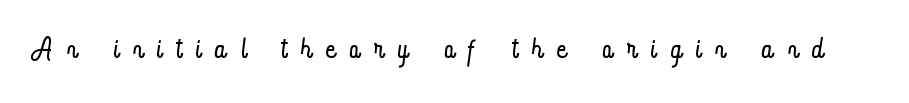
The image shows 40 px light, condensed type; set unusually wide letter spacing (+0.37 em), not underlined; low stroke contrast and a small x-height.
